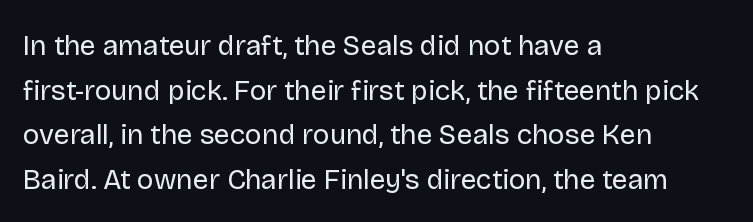
Q: Is the text bold? A: No.
Q: Is the text italic (slanted)? A: No, it is upright.
Q: Is the typeface a serif or a sans-serif typeface? A: Sans-serif.
Q: Is the text underlined? A: No.
Q: How is the paragraph aligned? A: Left-aligned.
Q: Is the spacing between letters normal or unusually wide? A: Normal.
Q: Is the spacing between lines tight, normal or loose? A: Normal.
Q: Width (condensed, normal, or wide)? A: Normal.
Q: Stroke contrast? A: Low.
Q: x-height? A: Large.
Q: Monospaced? A: No.
